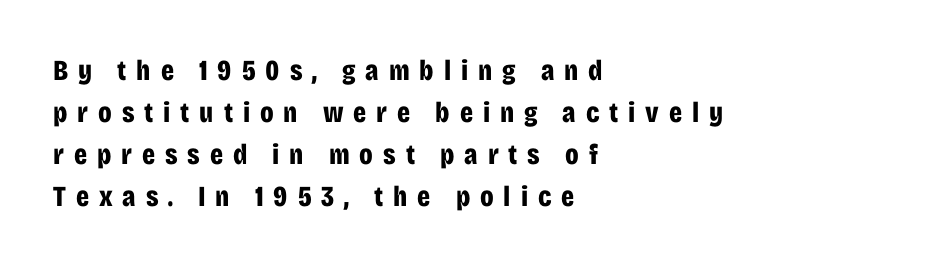
The lines in this sample share a left origin and differ only in where they stop. Loose tracking; the words dissolve into strings of separated letters. The face used here is proportionally spaced, like ordinary book or web type. Has an underline been added? It has not. It's the straight-up-and-down kind of type. Each new line begins a customary step beneath the previous one.
